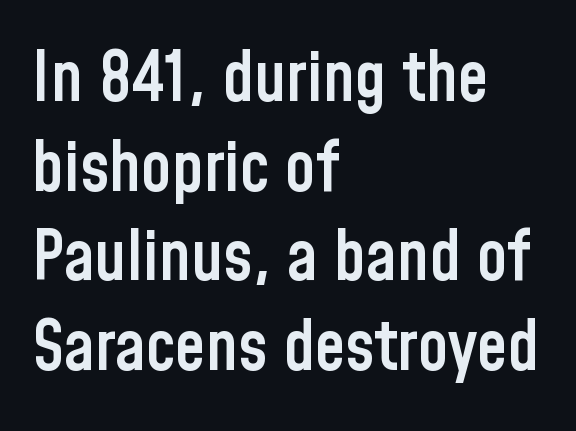
{"serif": "no", "italic": "no", "bold": "semi", "weight": "semibold", "width": "condensed", "stroke_contrast": "low", "x_height": "medium", "monospaced": "no", "underline": "no", "align": "left", "line_spacing": "normal", "line_spacing_ratio": 1.3, "letter_spacing": "normal", "letter_spacing_em": 0.0, "glyph_px": 69}
